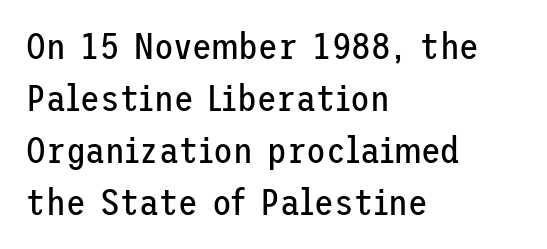
A bare baseline throughout the passage. Typeset ragged right — the left edge is the straight one. A typesetter would call this leading conventional body-copy spacing. The characters are drawn with everyday or finer stroke widths. Rendered with straight, roman letterforms. The rendering keeps characters at their native spacing.
